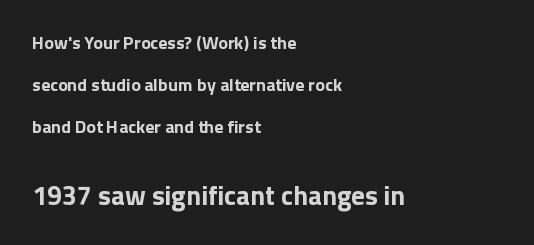
{"italic": "no", "bold": "yes", "underline": "no", "align": "left", "line_spacing": "loose", "line_spacing_ratio": 2.33, "letter_spacing": "normal", "letter_spacing_em": 0.0, "larger_block": "second", "size_ratio": 1.5, "glyph_px": 27}
